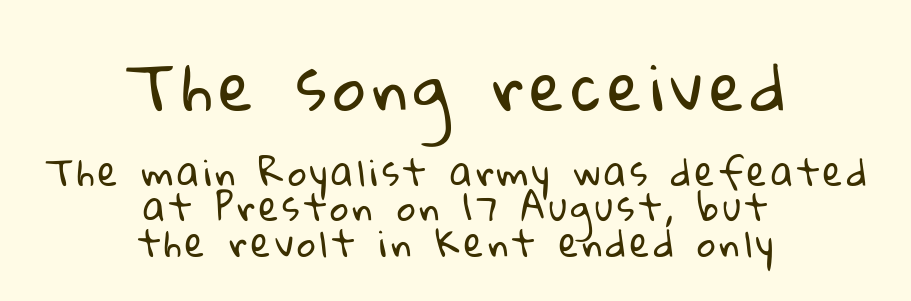
Nope, no serifs anywhere on these letters. Varying glyph widths throughout — classic text-font behaviour. No chunkiness to these letters — they're not bold. The lines are packed closely together with very little leading. Larger block? The one above; the one below is distinctly smaller. Horizontal alignment here is central, giving a formal, balanced look.
